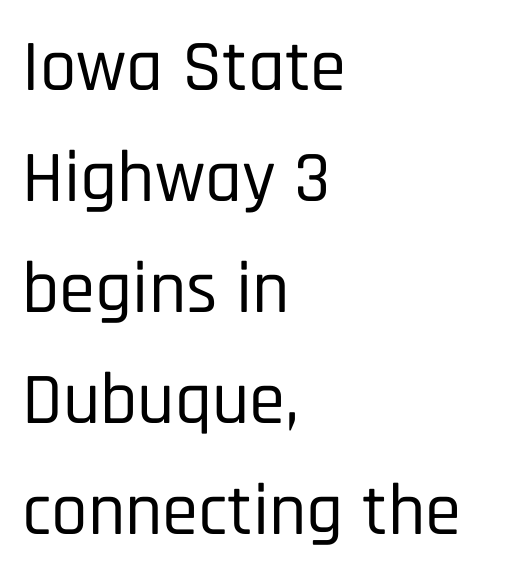
The image shows 73 px condensed sans-serif type, upright; set left-aligned, normal line spacing (1.52x), normal letter spacing, not underlined; low stroke contrast and a large x-height.
